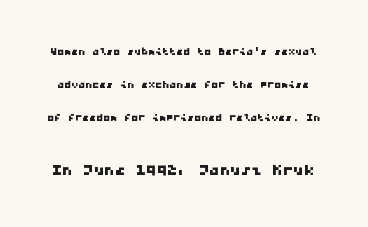
The line texture is even and compact thanks to regular tracking. The rendering uses a large line-height, opening up the rows. Lines of text with bare space underneath. Caption: upper text group reduced, lower text group enlarged.
